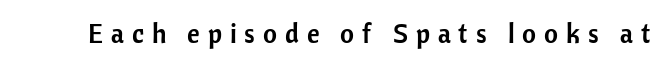
Q: Is the text italic (slanted)? A: No, it is upright.
Q: Is the text underlined? A: No.
Q: Is the spacing between letters normal or unusually wide? A: Unusually wide.
